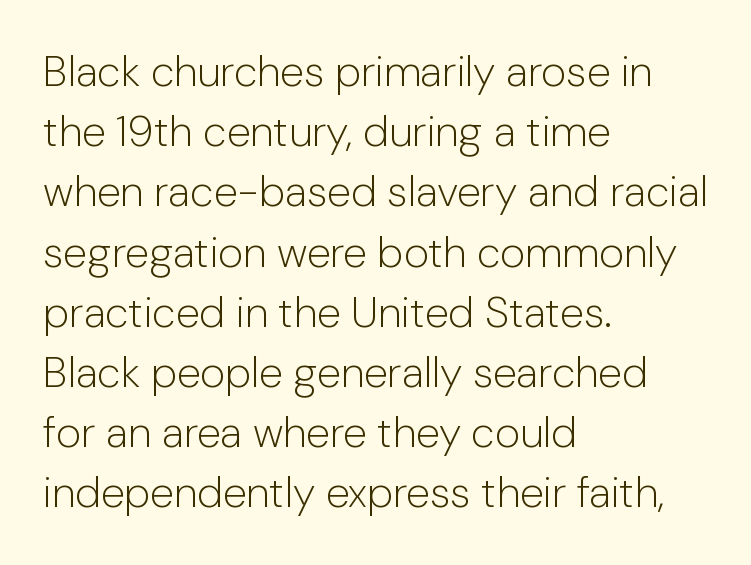
Nothing unusual about the tracking: characters are spaced as the font intends. Every character sits straight up, as roman type does. The strip under each line holds only bare page. You could not count columns in this text — the font is proportionally spaced. The compositor pushed each line to the left boundary.
